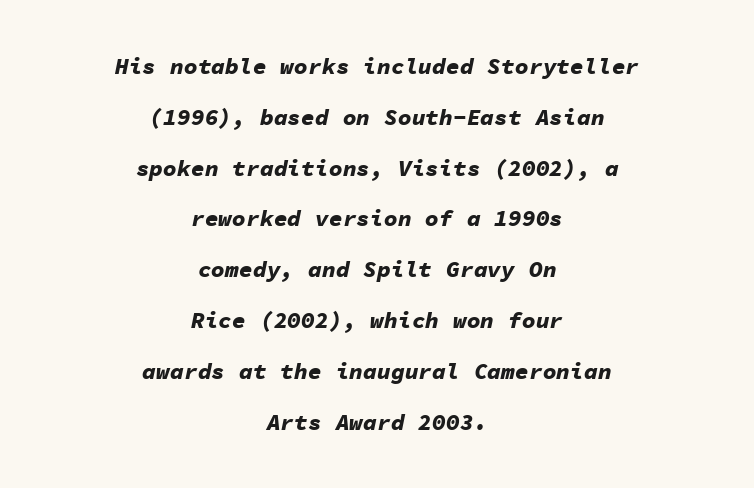
Q: Is the text bold? A: Yes.
Q: Is the text italic (slanted)? A: Yes, it leans right by about 11 degrees.
Q: Is the text underlined? A: No.
Q: How is the paragraph aligned? A: Centered.
Q: Is the spacing between letters normal or unusually wide? A: Normal.
Q: Is the spacing between lines tight, normal or loose? A: Loose.
